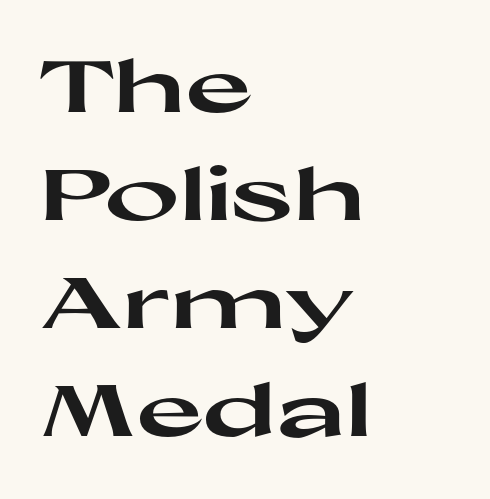
The image shows 72 px heavy, wide sans-serif type, upright; set left-aligned, normal line spacing (1.5x), normal letter spacing, not underlined; high stroke contrast and a medium x-height.
